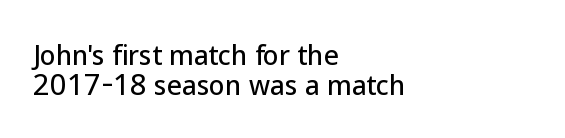
Italic? Not at all — the glyphs are vertical. Does extra space separate the letters? No, they use regular spacing. The paragraph shown leans on its left margin. The gap between lines stays unmarked.
